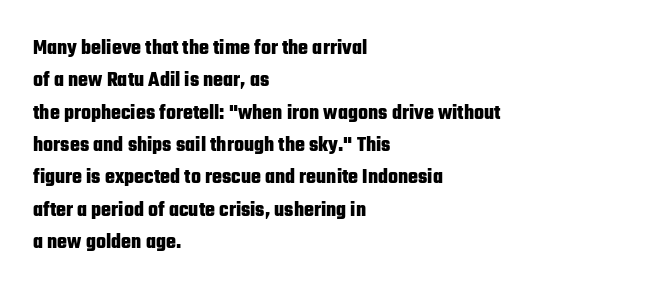
{"italic": "no", "bold": "yes", "underline": "no", "align": "left", "line_spacing": "normal", "line_spacing_ratio": 1.54, "letter_spacing": "normal", "letter_spacing_em": 0.0, "glyph_px": 21}
